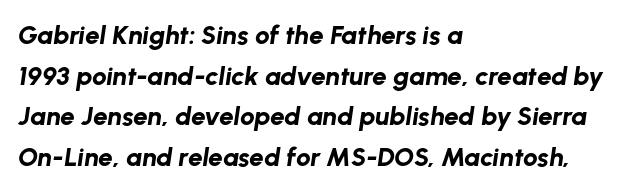
Q: Is the text bold? A: Yes.
Q: Is the text italic (slanted)? A: Yes, it leans right by about 8 degrees.
Q: Is the text underlined? A: No.
Q: How is the paragraph aligned? A: Left-aligned.
Q: Is the spacing between letters normal or unusually wide? A: Normal.
Q: Is the spacing between lines tight, normal or loose? A: Normal.
